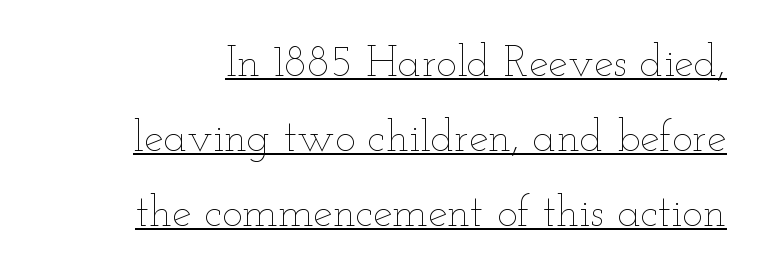
Q: Is the text bold? A: No.
Q: Is the text italic (slanted)? A: No, it is upright.
Q: Is the text underlined? A: Yes.
Q: Is the spacing between letters normal or unusually wide? A: Normal.
Q: Is the spacing between lines tight, normal or loose? A: Normal.
Q: Width (condensed, normal, or wide)? A: Wide.
Q: Stroke contrast? A: Low.
Q: x-height? A: Small.
Q: Monospaced? A: No.
